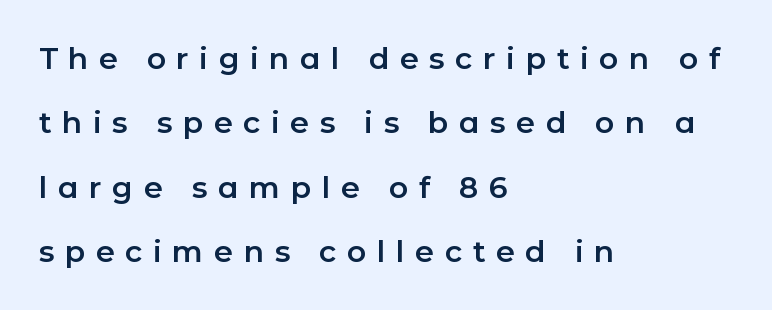
{"serif": "no", "italic": "no", "width": "normal", "stroke_contrast": "low", "x_height": "medium", "monospaced": "no", "underline": "no", "align": "left", "line_spacing": "loose", "line_spacing_ratio": 2.15, "letter_spacing": "wide", "letter_spacing_em": 0.35, "glyph_px": 30}
